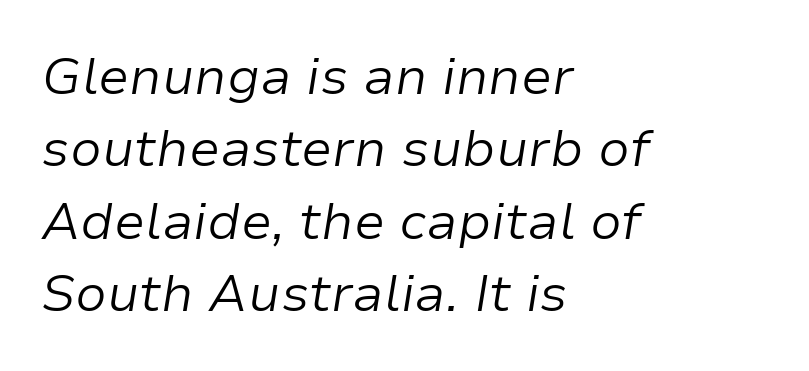
Q: Is the text bold? A: No.
Q: Is the text italic (slanted)? A: Yes, it leans right by about 9 degrees.
Q: Is the text underlined? A: No.
Q: How is the paragraph aligned? A: Left-aligned.
Q: Is the spacing between letters normal or unusually wide? A: Normal.
Q: Is the spacing between lines tight, normal or loose? A: Normal.
Q: Width (condensed, normal, or wide)? A: Normal.
Q: Stroke contrast? A: Low.
Q: x-height? A: Medium.
Q: Monospaced? A: No.
